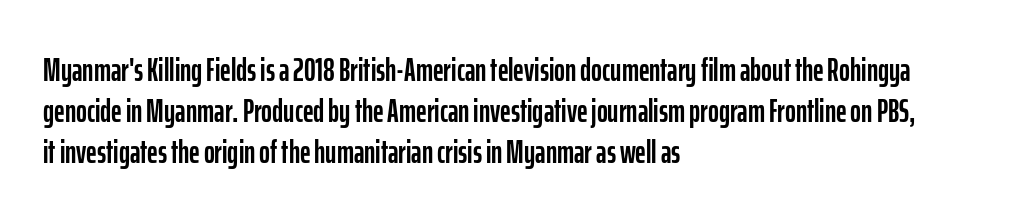
The image shows 33 px condensed sans-serif type, upright; set left-aligned, line spacing 1.24x, normal letter spacing, not underlined; low stroke contrast and a medium x-height.
